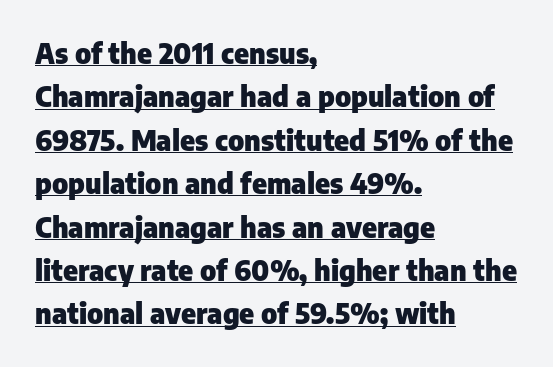
Summary of weight: heavy, a full bold. The passage shown is typed in a proportional face where columns would drift. Is there an underline? Yes — a line sits under the letters. Does the leading feel generous? No, just average.
